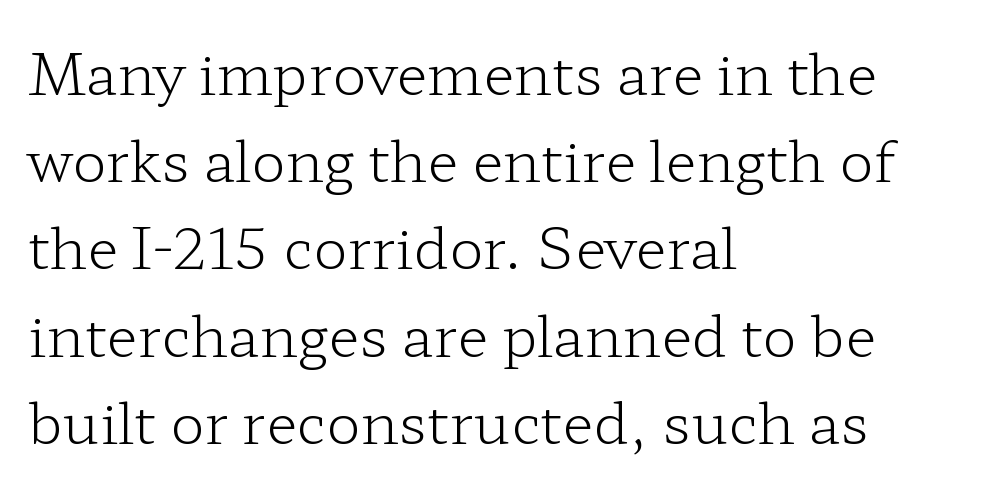
The image shows 57 px light, wide serif type, upright; set left-aligned, normal line spacing (1.53x), normal letter spacing, not underlined; low stroke contrast and a medium x-height.
